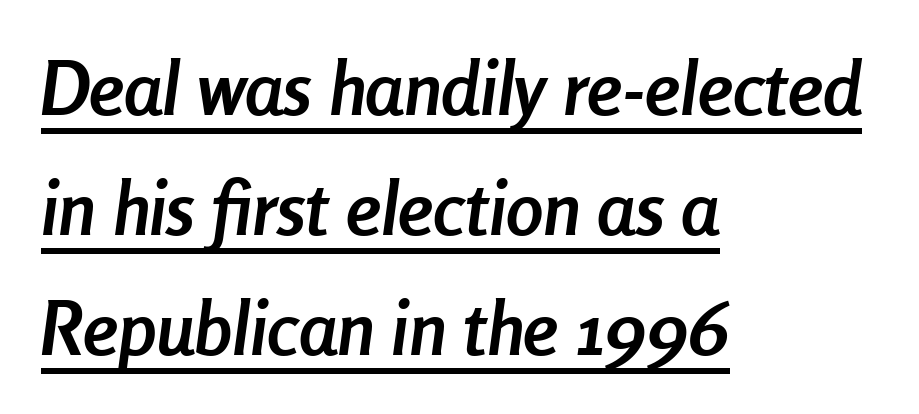
One-word summary of the alignment: left. The rendering keeps characters at their native spacing. Underlining? Definitely there. Is the type slanted? Yes — the strokes lean at a clear angle.
